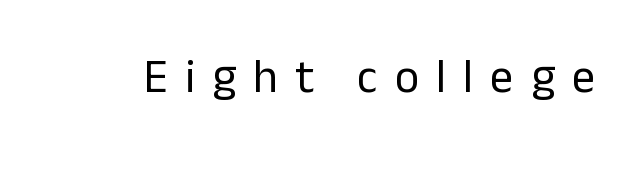
{"serif": "no", "italic": "no", "bold": "no", "weight": "regular", "width": "normal", "stroke_contrast": "low", "x_height": "medium", "monospaced": "no", "underline": "no", "letter_spacing": "wide", "letter_spacing_em": 0.36, "glyph_px": 47}
